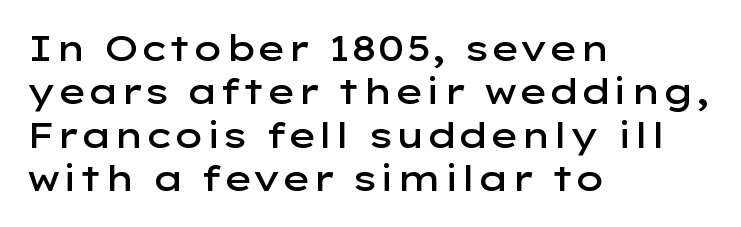
I'd describe the lettering as semibold — firm but not a full bold. The typography opts for an upright posture over an oblique one. Lines of text with bare space underneath. The passage shown is typed in a proportional face where columns would drift. Tracking here is standard; glyphs follow each other at the usual distance.
